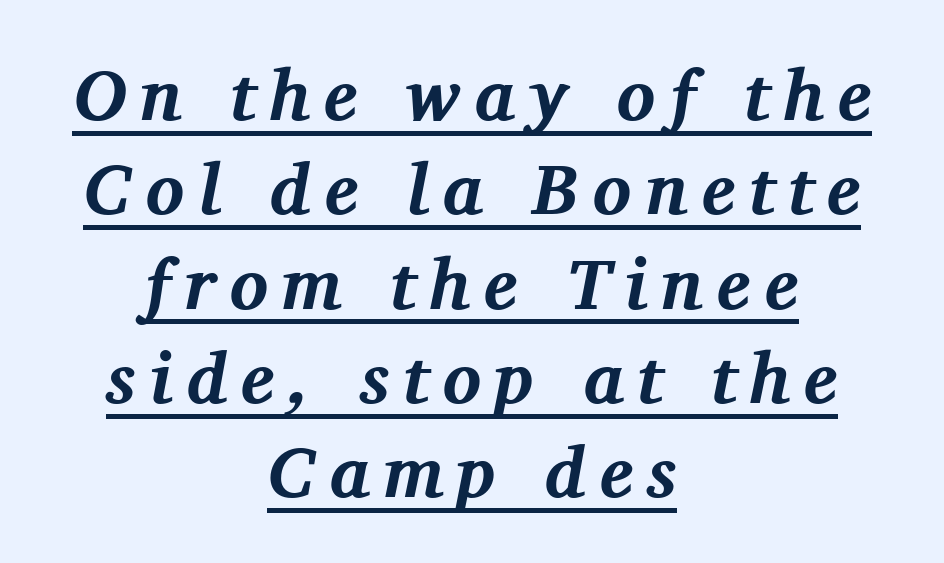
Q: Is the text bold? A: Yes.
Q: Is the text italic (slanted)? A: Yes, it leans right by about 11 degrees.
Q: Is the typeface a serif or a sans-serif typeface? A: Serif.
Q: Is the text underlined? A: Yes.
Q: How is the paragraph aligned? A: Centered.
Q: Is the spacing between lines tight, normal or loose? A: Normal.
Q: Width (condensed, normal, or wide)? A: Normal.
Q: Stroke contrast? A: Medium.
Q: x-height? A: Medium.
Q: Monospaced? A: No.
